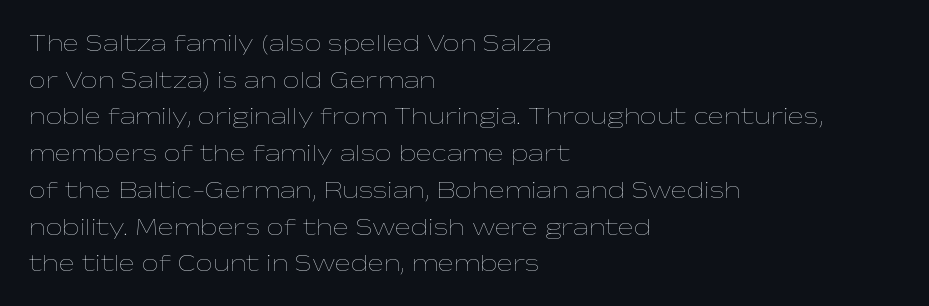
Q: Is the text bold? A: No.
Q: Is the text italic (slanted)? A: No, it is upright.
Q: Is the text underlined? A: No.
Q: How is the paragraph aligned? A: Left-aligned.
Q: Is the spacing between letters normal or unusually wide? A: Normal.
Q: Is the spacing between lines tight, normal or loose? A: Normal.
